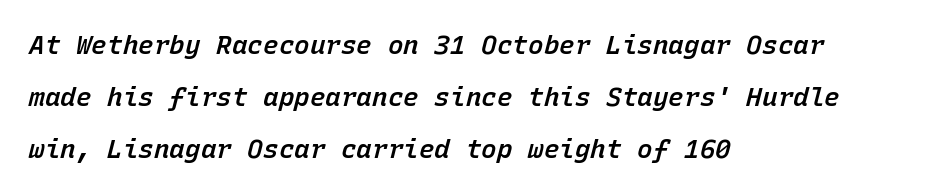
The text carries the slant typical of an italic or oblique font. Observe the ordinary spacing: letters are neighbours, not strangers. Words float on clear page, feet unadorned. The rendering anchors every line to the left-hand side. Summary of vertical rhythm: relaxed, with wide interline spacing.
